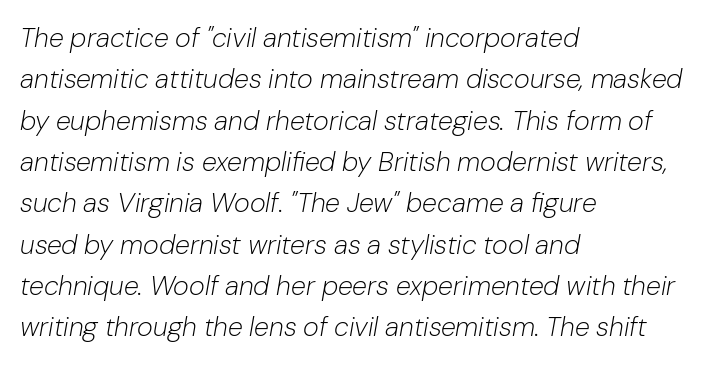
The face used here has a pronounced slope to its letters. The vertical gap from one line to the next is medium. The gaps between neighbouring characters are ordinary and unremarkable. No extra ink here — the face is not bold. Plain, unruled lines of type. Is the block centered? No — it sits flush against the left margin.
